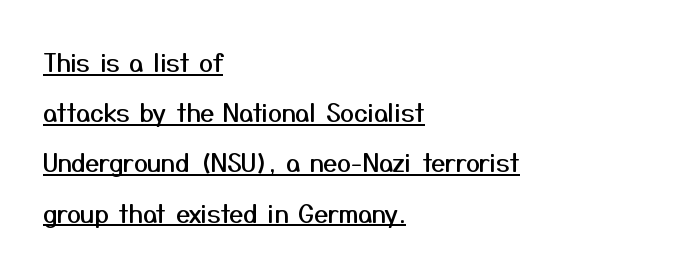
The image shows 25 px text type, upright; set left-aligned, loose line spacing (2.01x), normal letter spacing, underlined.
